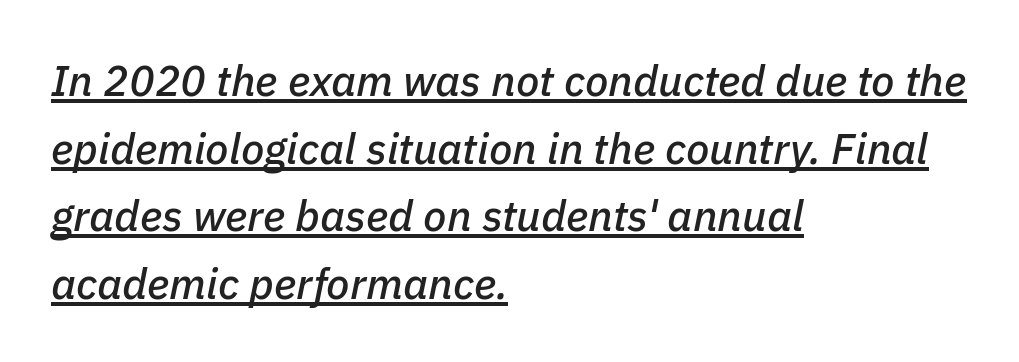
{"italic": "yes", "lean": "right", "slant_degrees": 11, "width": "normal", "stroke_contrast": "low", "x_height": "medium", "monospaced": "no", "underline": "yes", "align": "left", "line_spacing": "normal", "line_spacing_ratio": 1.57, "letter_spacing": "normal", "letter_spacing_em": 0.0, "glyph_px": 43}
